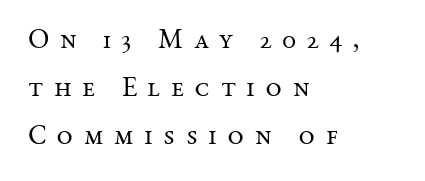
Q: Is the text bold? A: No.
Q: Is the text italic (slanted)? A: No, it is upright.
Q: Is the typeface a serif or a sans-serif typeface? A: Serif.
Q: Is the text underlined? A: No.
Q: How is the paragraph aligned? A: Left-aligned.
Q: Is the spacing between letters normal or unusually wide? A: Unusually wide.
Q: Width (condensed, normal, or wide)? A: Normal.
Q: Stroke contrast? A: Medium.
Q: x-height? A: Medium.
Q: Monospaced? A: No.
